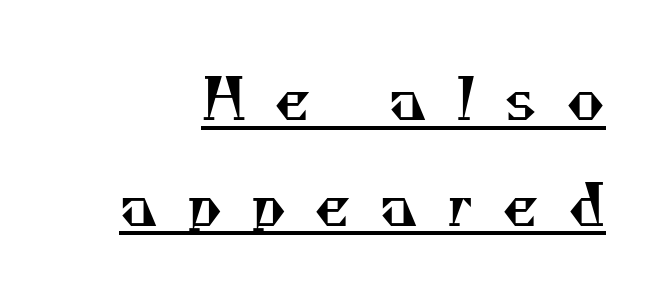
Q: Is the text bold? A: No.
Q: Is the typeface a serif or a sans-serif typeface? A: Serif.
Q: Is the text underlined? A: Yes.
Q: Is the spacing between letters normal or unusually wide? A: Unusually wide.
Q: Width (condensed, normal, or wide)? A: Normal.
Q: Stroke contrast? A: Medium.
Q: x-height? A: Small.
Q: Monospaced? A: No.
